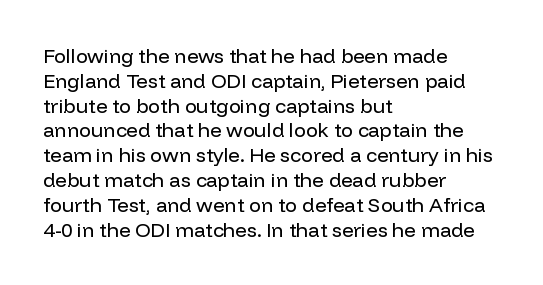
{"italic": "no", "bold": "no", "underline": "no", "align": "left", "line_spacing_ratio": 1.24, "letter_spacing": "normal", "letter_spacing_em": 0.0, "glyph_px": 20}
